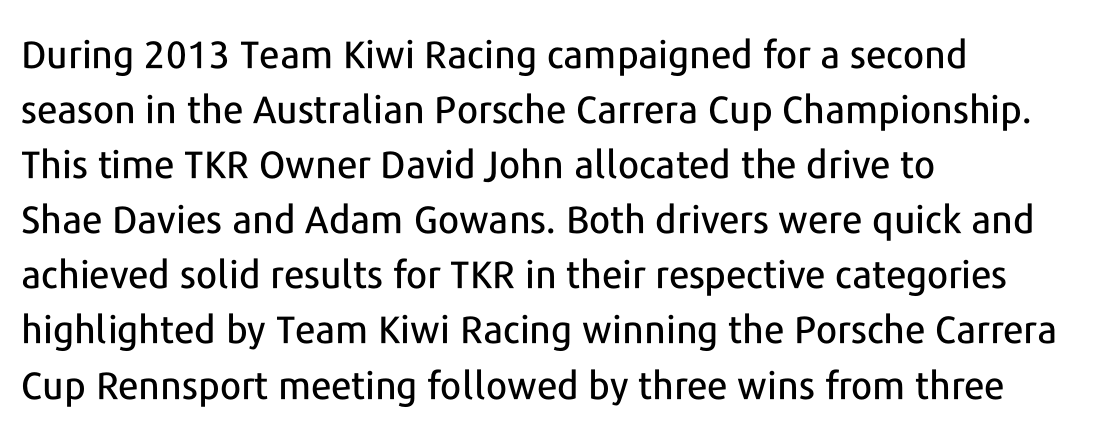
Q: Is the text italic (slanted)? A: No, it is upright.
Q: Is the typeface a serif or a sans-serif typeface? A: Sans-serif.
Q: Is the text underlined? A: No.
Q: How is the paragraph aligned? A: Left-aligned.
Q: Is the spacing between letters normal or unusually wide? A: Normal.
Q: Is the spacing between lines tight, normal or loose? A: Normal.
Q: Width (condensed, normal, or wide)? A: Normal.
Q: Stroke contrast? A: Low.
Q: x-height? A: Medium.
Q: Monospaced? A: No.
